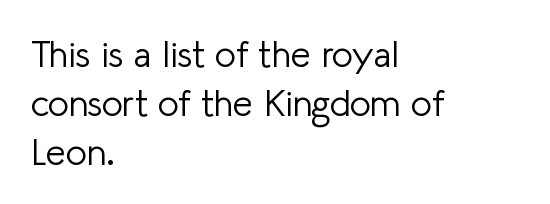
{"serif": "no", "italic": "no", "bold": "no", "weight": "light", "width": "normal", "stroke_contrast": "low", "x_height": "medium", "monospaced": "no", "underline": "no", "align": "left", "line_spacing": "normal", "line_spacing_ratio": 1.36, "letter_spacing": "normal", "letter_spacing_em": 0.0, "glyph_px": 36}
